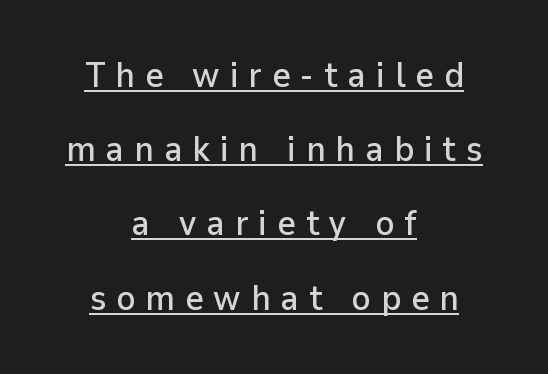
Substantial extra tracking has been applied to these lines. Where is the straight margin? There isn't one; the lines are centered. The face used here is a sans, in the tradition of grotesques and geometrics. Is this a fixed-width face? No — the glyphs have proportional, varying widths. Notice how a bar underscores the lettering throughout. The passage shown stacks its lines with a broad gap.
